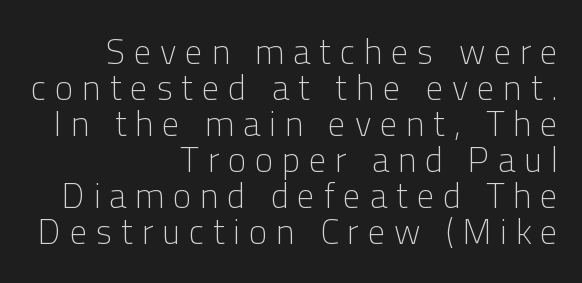
{"serif": "no", "italic": "no", "bold": "no", "weight": "light", "width": "normal", "stroke_contrast": "low", "x_height": "medium", "monospaced": "no", "underline": "no", "align": "right", "line_spacing": "tight", "line_spacing_ratio": 1.03, "letter_spacing": "wide", "letter_spacing_em": 0.25, "glyph_px": 35}
